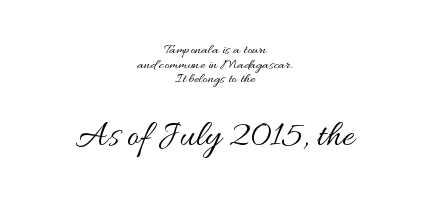
{"bold": "no", "weight": "regular", "width": "wide", "stroke_contrast": "medium", "x_height": "small", "monospaced": "no", "underline": "no", "align": "center", "line_spacing": "tight", "line_spacing_ratio": 0.97, "letter_spacing": "normal", "letter_spacing_em": 0.0, "larger_block": "second", "size_ratio": 2.47, "glyph_px": 37}
